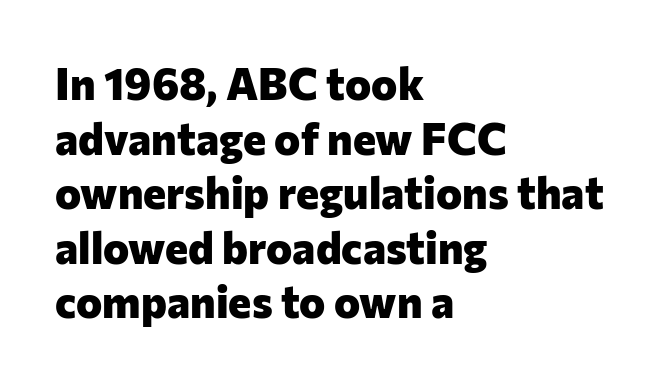
{"serif": "no", "italic": "no", "bold": "yes", "weight": "heavy", "width": "normal", "stroke_contrast": "low", "x_height": "medium", "monospaced": "no", "underline": "no", "align": "left", "line_spacing_ratio": 1.24, "letter_spacing": "normal", "letter_spacing_em": 0.0, "glyph_px": 44}
